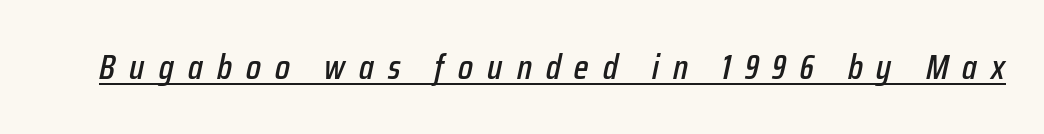
The passage shown has open, widely tracked lettering throughout. The passage shown is typed in a proportional face where columns would drift. Notice how the stems are inclined rather than vertical — that's the hallmark of italics. This sample carries an underscore along the baseline area.
